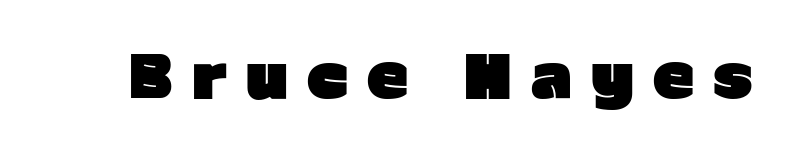
The image shows 57 px heavy sans-serif type, upright; set unusually wide letter spacing (+0.34 em), not underlined; low stroke contrast and a medium x-height.
